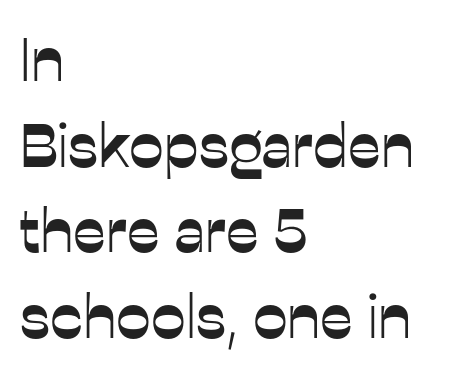
{"serif": "no", "italic": "no", "width": "normal", "stroke_contrast": "low", "x_height": "medium", "monospaced": "no", "underline": "no", "align": "left", "line_spacing": "normal", "line_spacing_ratio": 1.38, "letter_spacing": "normal", "letter_spacing_em": 0.0, "glyph_px": 62}
